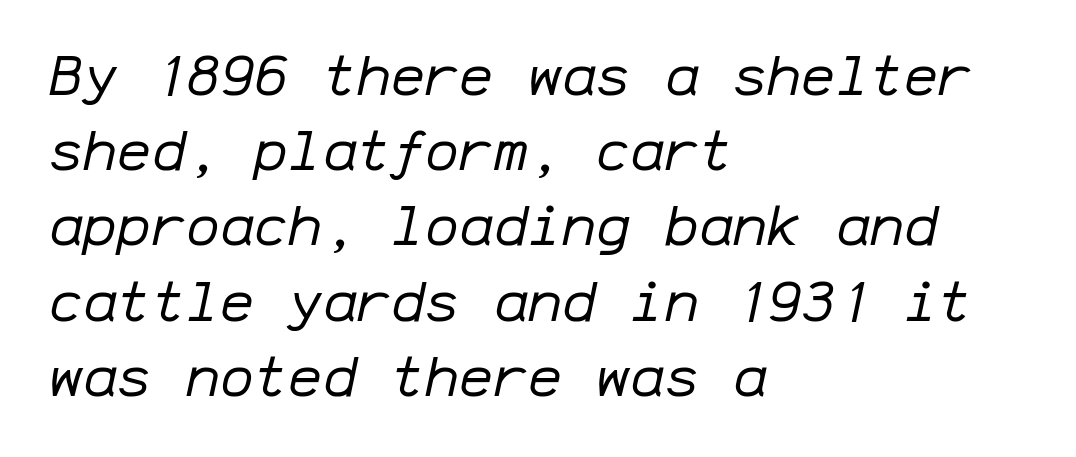
{"italic": "yes", "lean": "right", "slant_degrees": 12, "bold": "no", "weight": "regular", "width": "normal", "stroke_contrast": "low", "x_height": "medium", "monospaced": "yes", "underline": "no", "align": "left", "line_spacing": "normal", "line_spacing_ratio": 1.32, "letter_spacing": "normal", "letter_spacing_em": 0.0, "glyph_px": 57}
